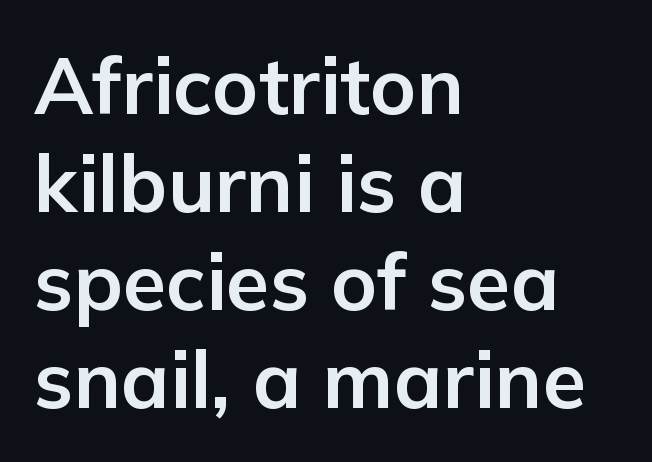
The image shows 79 px bold sans-serif type, upright; set left-aligned, line spacing 1.24x, normal letter spacing, not underlined; low stroke contrast and a medium x-height.
